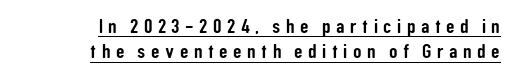
Q: Is the text italic (slanted)? A: No, it is upright.
Q: Is the text underlined? A: Yes.
Q: How is the paragraph aligned? A: Right-aligned.
Q: Is the spacing between letters normal or unusually wide? A: Unusually wide.
